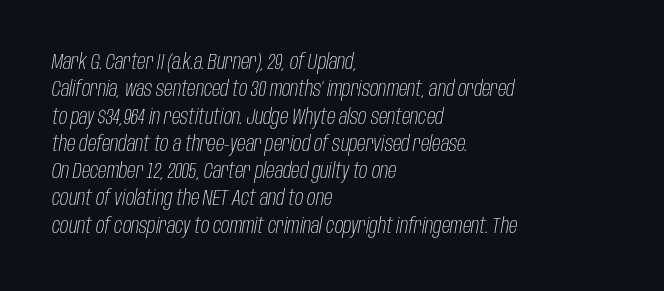
Q: Is the text bold? A: No.
Q: Is the text italic (slanted)? A: Yes, it leans right by about 10 degrees.
Q: Is the text underlined? A: No.
Q: How is the paragraph aligned? A: Left-aligned.
Q: Is the spacing between letters normal or unusually wide? A: Normal.
Q: Is the spacing between lines tight, normal or loose? A: Normal.
